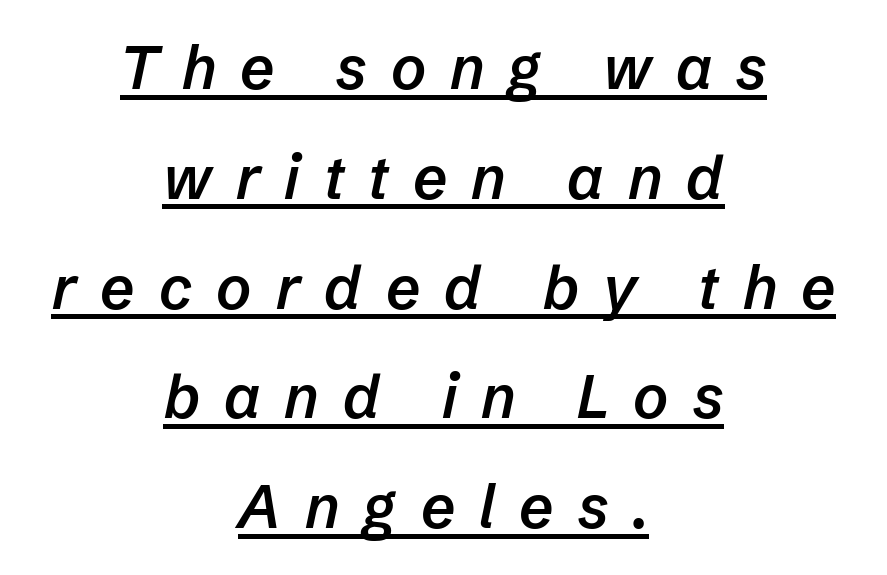
Q: Is the text bold? A: Semi-bold.
Q: Is the text italic (slanted)? A: Yes, it leans right by about 12 degrees.
Q: Is the text underlined? A: Yes.
Q: How is the paragraph aligned? A: Centered.
Q: Is the spacing between letters normal or unusually wide? A: Unusually wide.
Q: Width (condensed, normal, or wide)? A: Normal.
Q: Stroke contrast? A: Low.
Q: x-height? A: Medium.
Q: Monospaced? A: No.
